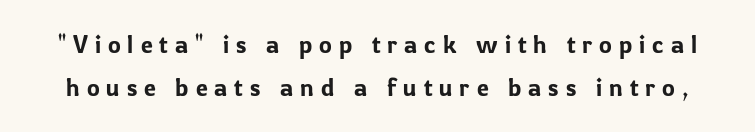
Q: Is the text italic (slanted)? A: No, it is upright.
Q: Is the text underlined? A: No.
Q: Is the spacing between letters normal or unusually wide? A: Unusually wide.
